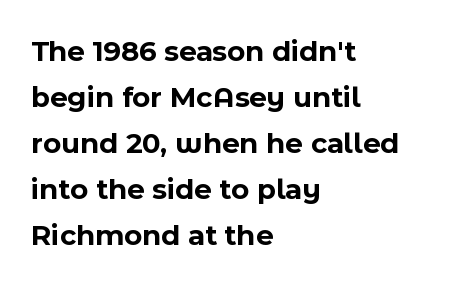
The image shows 30 px bold sans-serif type, upright; set left-aligned, normal line spacing (1.53x), normal letter spacing, not underlined; a medium x-height.
